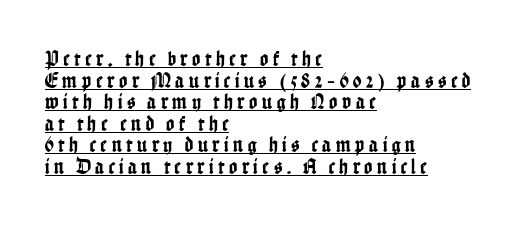
{"italic": "no", "underline": "yes", "align": "left", "line_spacing": "tight", "line_spacing_ratio": 0.98, "letter_spacing": "wide", "letter_spacing_em": 0.21, "glyph_px": 22}
